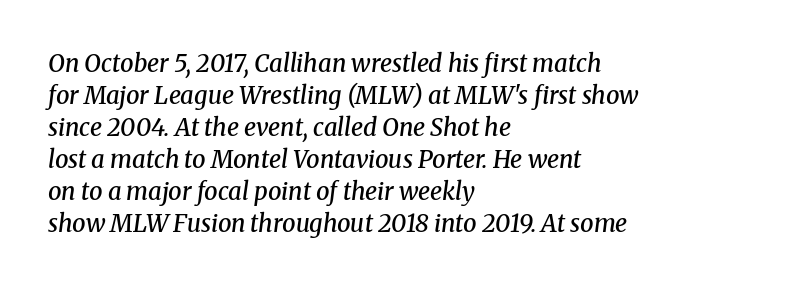
Q: Is the text bold? A: Semi-bold.
Q: Is the text italic (slanted)? A: Yes, it leans right by about 8 degrees.
Q: Is the text underlined? A: No.
Q: How is the paragraph aligned? A: Left-aligned.
Q: Is the spacing between letters normal or unusually wide? A: Normal.
Q: Is the spacing between lines tight, normal or loose? A: Normal.
